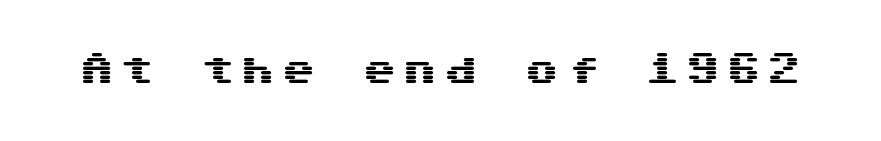
{"serif": "no", "italic": "no", "width": "wide", "stroke_contrast": "medium", "x_height": "medium", "underline": "no", "glyph_px": 34}
